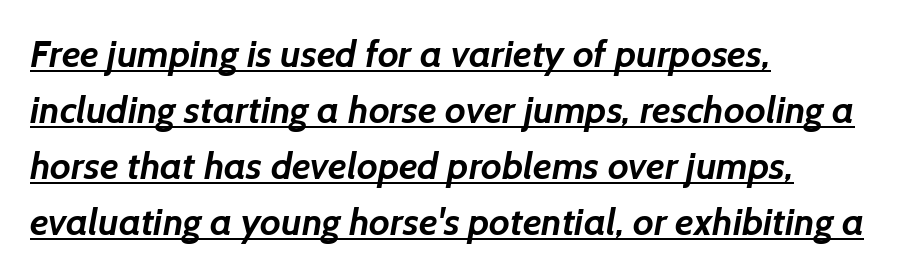
The image shows 38 px semibold sans-serif type; set left-aligned, normal line spacing (1.47x), normal letter spacing, underlined; low stroke contrast and a medium x-height.
